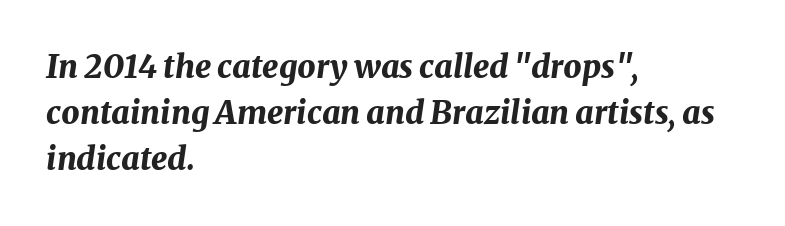
A typesetter would call this proportional, since set widths differ per character. Clear beneath every line of the passage. The ragged edge is on the right, which tells us the setting is flush left. The passage shown leans; its letterforms are oblique.
